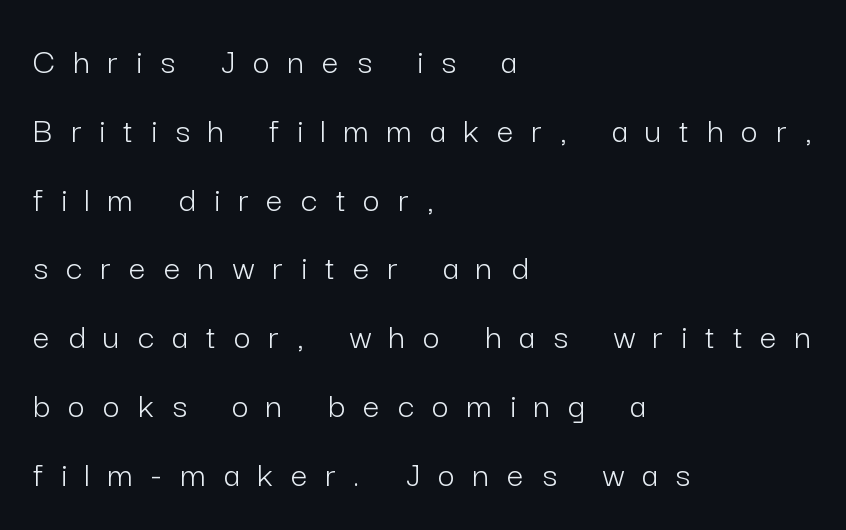
Q: Is the text bold? A: No.
Q: Is the text italic (slanted)? A: No, it is upright.
Q: Is the typeface a serif or a sans-serif typeface? A: Sans-serif.
Q: Is the text underlined? A: No.
Q: How is the paragraph aligned? A: Left-aligned.
Q: Is the spacing between letters normal or unusually wide? A: Unusually wide.
Q: Width (condensed, normal, or wide)? A: Normal.
Q: Stroke contrast? A: Low.
Q: x-height? A: Medium.
Q: Monospaced? A: No.
